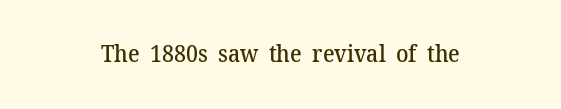
{"italic": "no", "bold": "semi", "underline": "no", "align": "center", "letter_spacing": "normal", "letter_spacing_em": 0.0, "glyph_px": 23}
